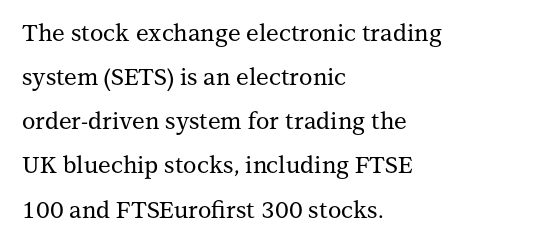
The image shows 23 px text type, upright; set left-aligned, loose line spacing (1.92x), normal letter spacing, not underlined.
